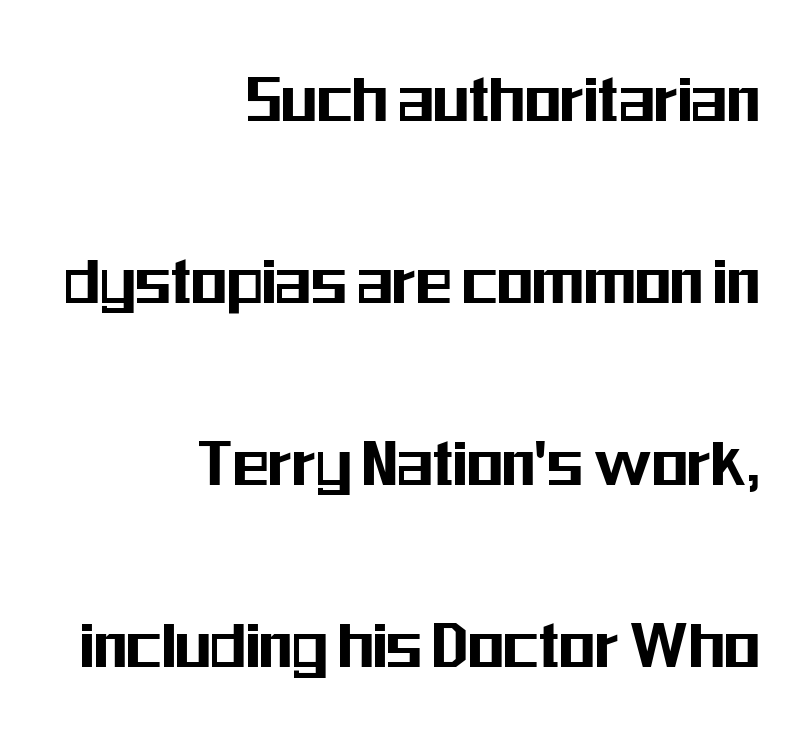
The image shows 74 px condensed sans-serif type, upright; set right-aligned, loose line spacing (2.46x), normal letter spacing, not underlined; medium stroke contrast and a medium x-height.
